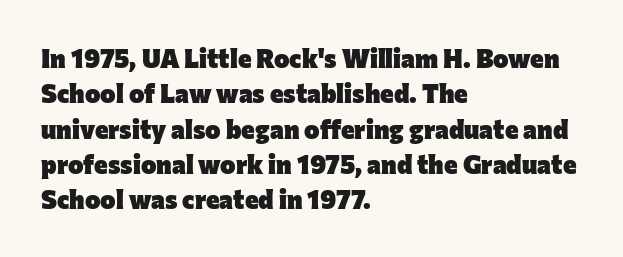
The image shows 26 px bold type, upright; set left-aligned, normal line spacing (1.36x), normal letter spacing, not underlined.
